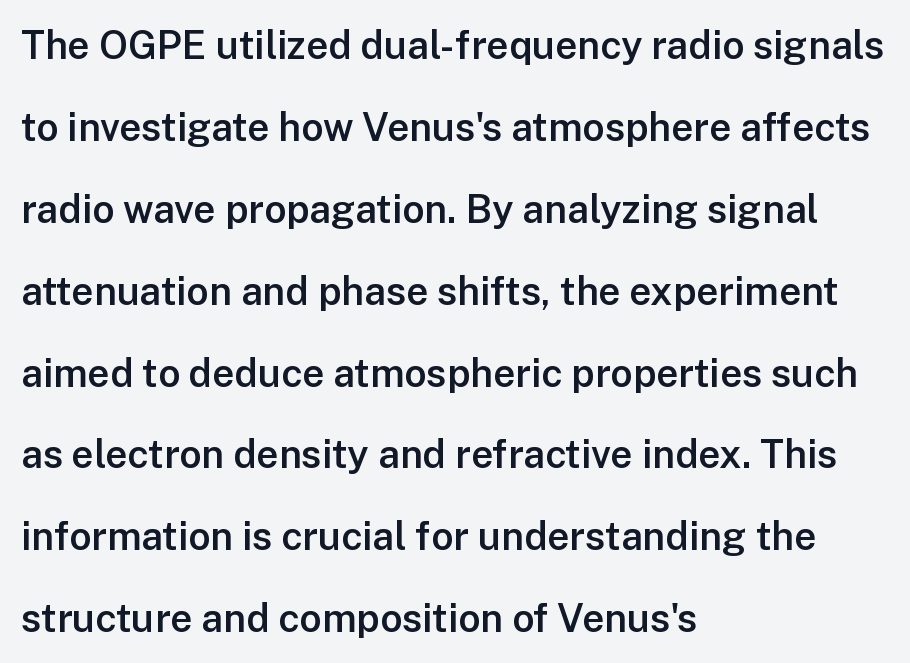
The image shows 39 px semibold sans-serif type, upright; set left-aligned, loose line spacing (2.1x), normal letter spacing, not underlined; low stroke contrast and a medium x-height.
